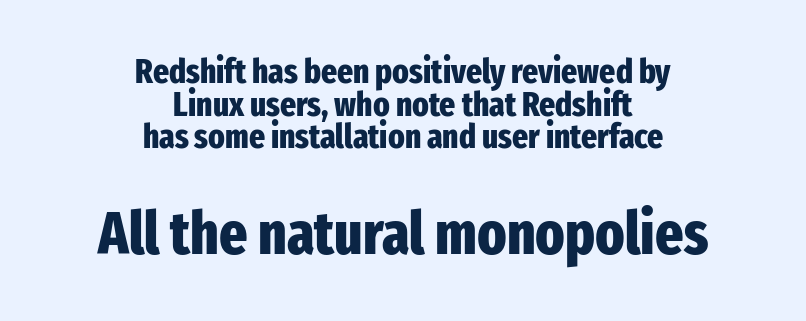
{"serif": "no", "italic": "no", "bold": "yes", "weight": "heavy", "width": "condensed", "stroke_contrast": "low", "x_height": "medium", "monospaced": "no", "underline": "no", "align": "center", "line_spacing": "tight", "line_spacing_ratio": 0.96, "letter_spacing": "normal", "letter_spacing_em": 0.0, "larger_block": "second", "size_ratio": 1.76, "glyph_px": 60}
